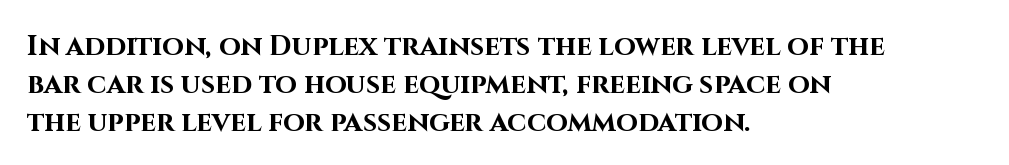
{"serif": "no", "italic": "no", "bold": "yes", "weight": "bold", "width": "normal", "stroke_contrast": "high", "x_height": "large", "monospaced": "no", "underline": "no", "align": "left", "line_spacing": "normal", "line_spacing_ratio": 1.36, "letter_spacing": "normal", "letter_spacing_em": 0.0, "glyph_px": 28}
